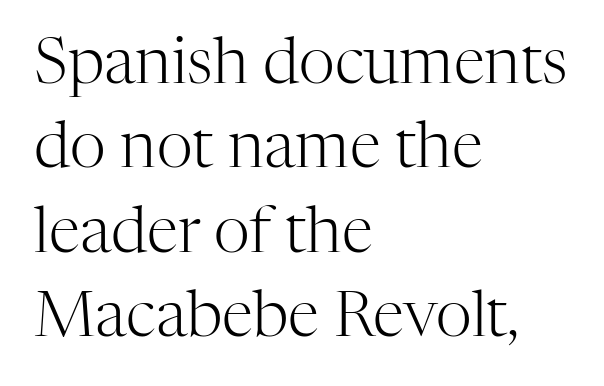
The glyphs in this specimen are seriffed. A bare baseline throughout the passage. No chunkiness to these letters — they're not bold. You can tell it's not italic because the verticals are truly vertical. Compared with a centered layout, this one pins lines to the left instead.
